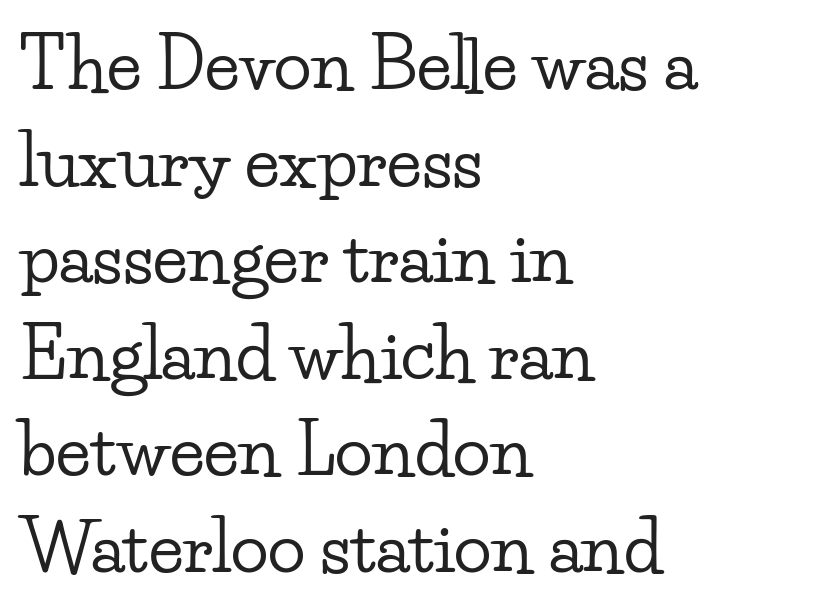
The face used here is seriffed, in the tradition of book romans. Clear beneath every line of the passage. In terms of letterspacing, this is plain default setting. The typography opts for an upright posture over an oblique one. The rows are spaced the way most documents space them. All the whitespace from short lines collects on the right.
